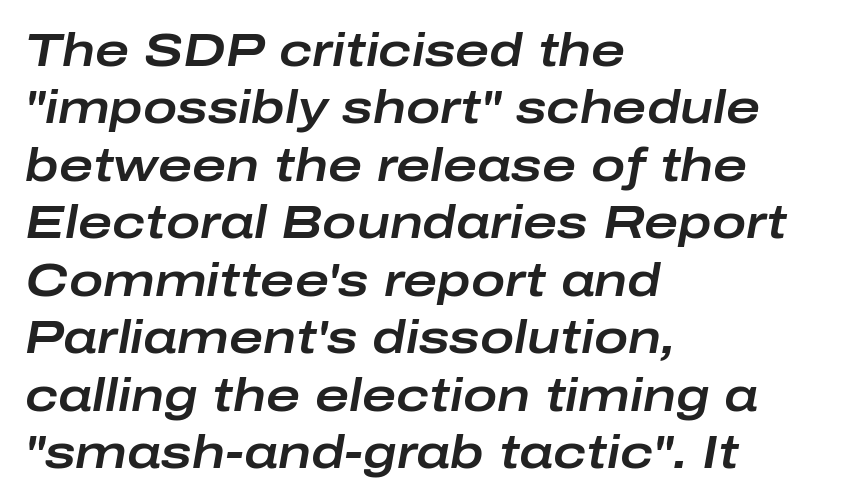
Q: Is the text italic (slanted)? A: Yes, it leans right by about 10 degrees.
Q: Is the text underlined? A: No.
Q: How is the paragraph aligned? A: Left-aligned.
Q: Is the spacing between letters normal or unusually wide? A: Normal.
Q: Is the spacing between lines tight, normal or loose? A: Normal.
Q: Width (condensed, normal, or wide)? A: Wide.
Q: Stroke contrast? A: Low.
Q: x-height? A: Medium.
Q: Monospaced? A: No.
